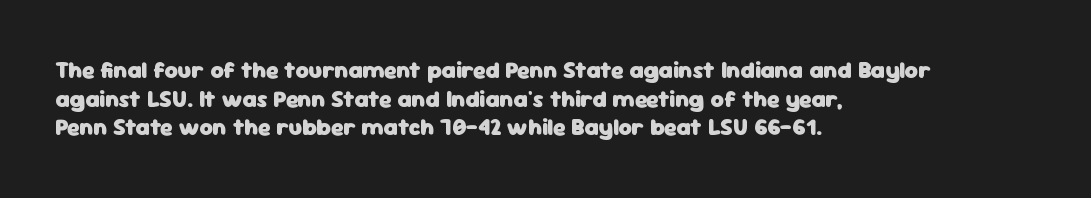
Q: Is the text bold? A: Yes.
Q: Is the text italic (slanted)? A: No, it is upright.
Q: Is the text underlined? A: No.
Q: How is the paragraph aligned? A: Left-aligned.
Q: Is the spacing between letters normal or unusually wide? A: Normal.
Q: Is the spacing between lines tight, normal or loose? A: Normal.
